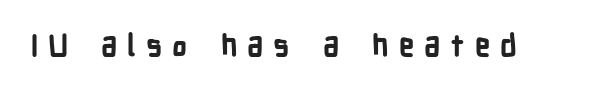
The image shows 30 px bold, condensed sans-serif type, upright; set unusually wide letter spacing (+0.33 em), not underlined; low stroke contrast and a medium x-height.
